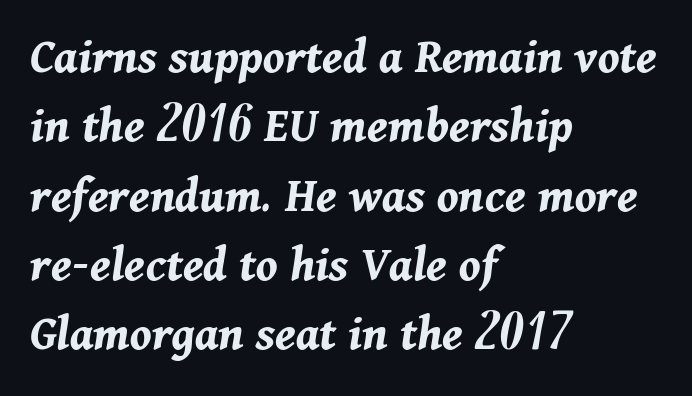
These lines are rendered in a variable-pitch font. The area under the type is left untouched. The space between consecutive lines is moderate. Horizontal alignment here is leftward, the default for most running prose.
